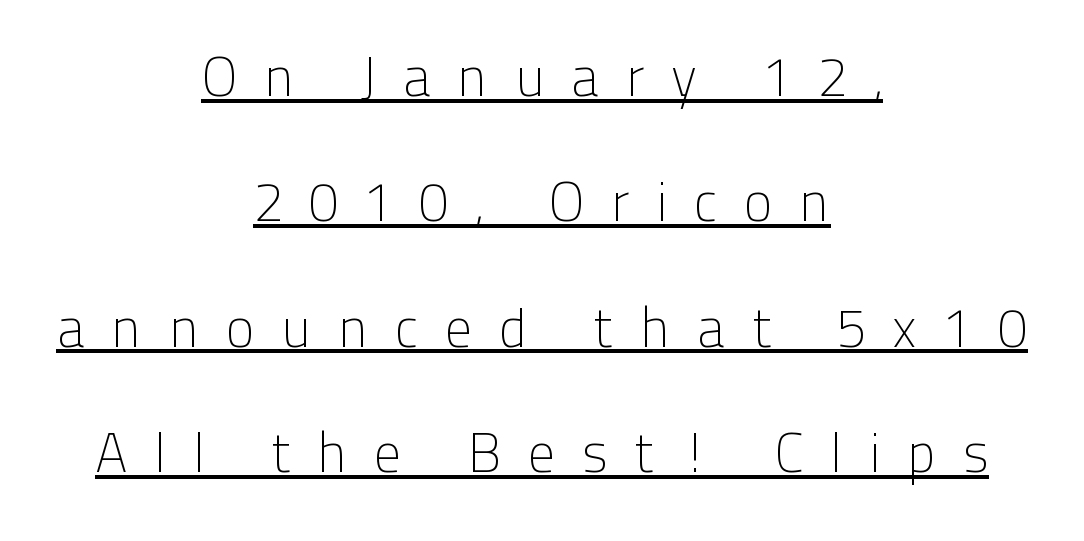
This sample uses a sans-serif face. Spacing verdict: proportional, widths tailored to each character. Reading down the block, each line starts at a different indent, mirrored at its end. Look at the tracking — it's clearly loosened, letters drifting apart.
